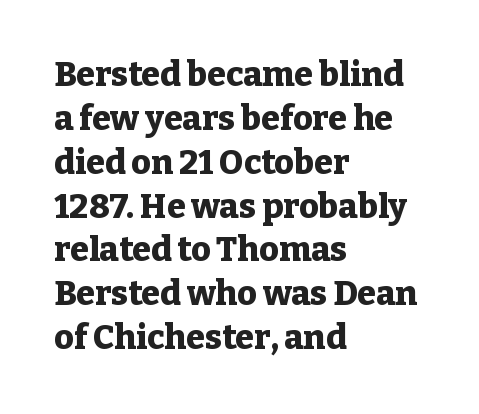
Q: Is the text bold? A: Yes.
Q: Is the text italic (slanted)? A: No, it is upright.
Q: Is the typeface a serif or a sans-serif typeface? A: Serif.
Q: Is the text underlined? A: No.
Q: How is the paragraph aligned? A: Left-aligned.
Q: Is the spacing between letters normal or unusually wide? A: Normal.
Q: Is the spacing between lines tight, normal or loose? A: Normal.
Q: Width (condensed, normal, or wide)? A: Normal.
Q: Stroke contrast? A: Low.
Q: x-height? A: Medium.
Q: Monospaced? A: No.
